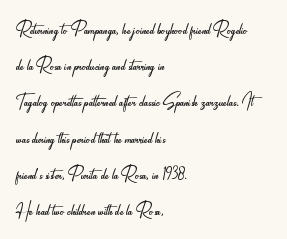
The image shows 25 px text type; set left-aligned, normal line spacing (1.45x), normal letter spacing, not underlined.
